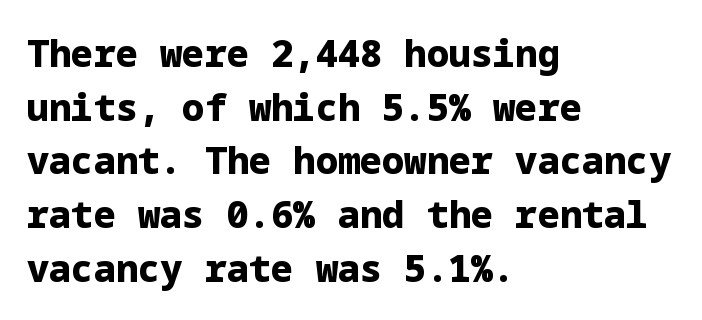
{"serif": "no", "italic": "no", "bold": "yes", "weight": "heavy", "width": "normal", "stroke_contrast": "low", "x_height": "medium", "underline": "no", "align": "left", "line_spacing": "normal", "line_spacing_ratio": 1.45, "letter_spacing": "normal", "letter_spacing_em": 0.0, "glyph_px": 37}
